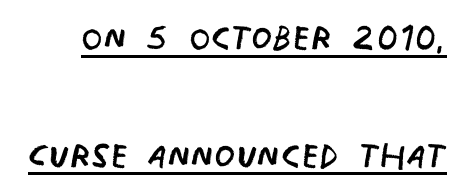
Summary of weight: not heavy and not bold. The typeface chosen for these lines omits serifs. Here the designer chose a conventional face with non-uniform glyph widths. Look at the tracking — it's just the regular setting, nothing added.
